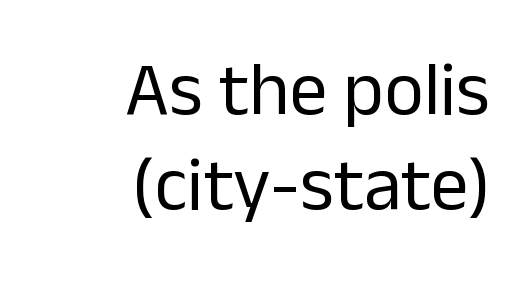
The words here are not underlined. Compared with a typical body face, this is equally light or lighter still. What stands out about the letter spacing? Nothing — it is the standard amount. The rows are spaced the way most documents space them. Short and long lines alike share a common ending point at right.
